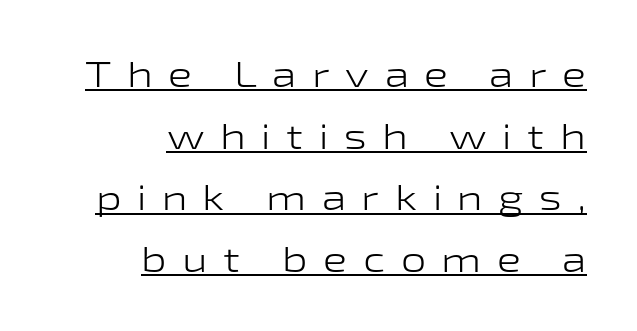
Does the copy run flush right? Yes — the right margin is perfectly even. Does a line run under the words? Yes, clearly. The type is letterspaced generously, with wide tracking. Each stroke keeps to a modest, everyday thickness or less.
